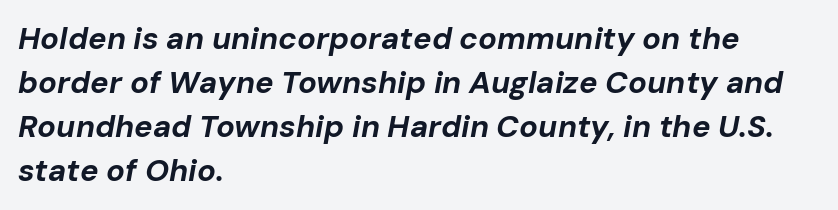
All the whitespace from short lines collects on the right. Each new line begins a customary step beneath the previous one. Here the designer chose a conventional face with non-uniform glyph widths. These lines carry a lot of weight — the face is fully bold. The letters are slanted; this is an italic face. Characters follow at the spacing the type designer built in.
